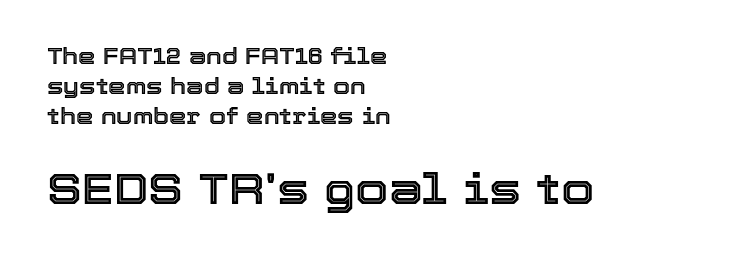
The image shows 43 px text type, upright; set left-aligned, normal line spacing (1.36x), normal letter spacing, not underlined; the second (bottom) block is 1.95x larger; a medium x-height.
